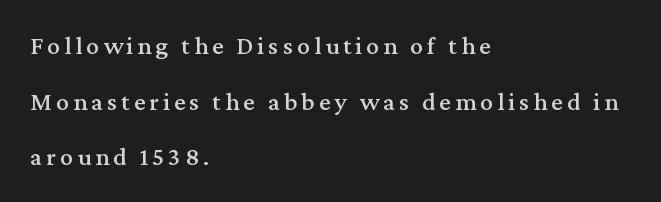
Q: Is the text italic (slanted)? A: No, it is upright.
Q: Is the text underlined? A: No.
Q: How is the paragraph aligned? A: Left-aligned.
Q: Is the spacing between lines tight, normal or loose? A: Loose.
